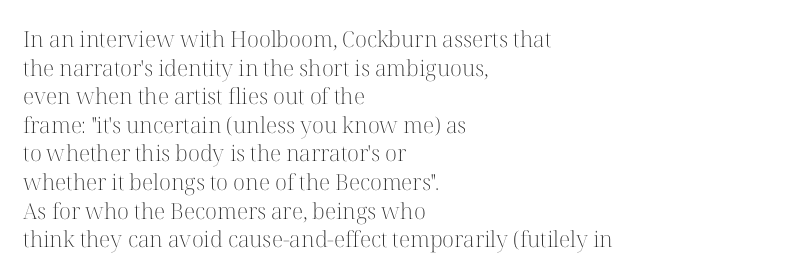
Check the space under the baseline: it is left empty. Characters follow at the spacing the type designer built in. These glyphs show unthickened strokes, regular width or finer. This is the regular roman posture of the typeface. A typesetter would call this leading conventional body-copy spacing. The compositor pushed each line to the left boundary.
